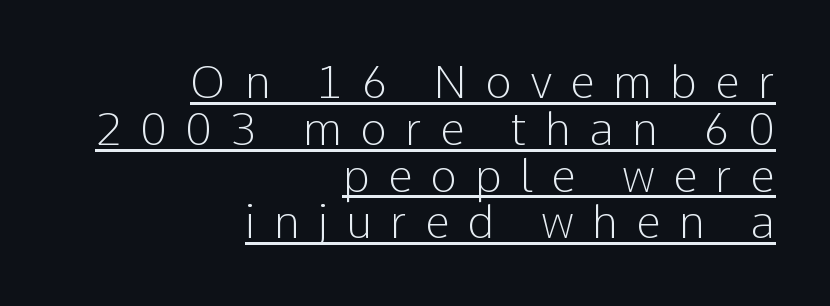
{"serif": "no", "italic": "no", "bold": "no", "weight": "light", "width": "normal", "stroke_contrast": "low", "x_height": "medium", "monospaced": "no", "underline": "yes", "align": "right", "line_spacing": "tight", "line_spacing_ratio": 1.04, "letter_spacing": "wide", "letter_spacing_em": 0.4, "glyph_px": 45}
